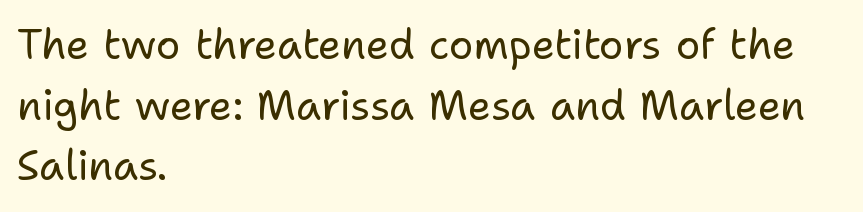
The image shows 41 px regular-weight sans-serif type, upright; set left-aligned, normal line spacing (1.48x), normal letter spacing, not underlined; low stroke contrast and a medium x-height.
